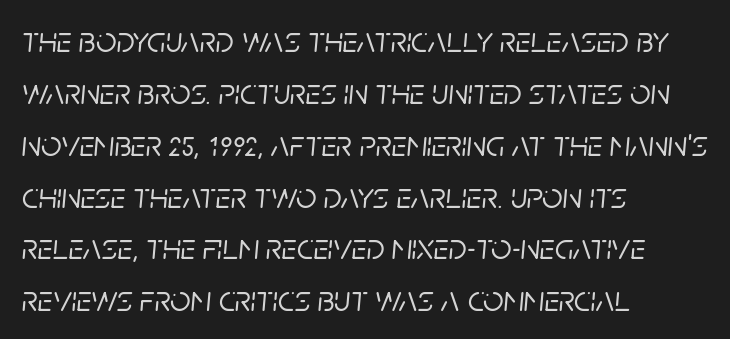
The image shows 36 px text type, italic (leaning right); set left-aligned, normal line spacing (1.44x), normal letter spacing, not underlined; low stroke contrast and a large x-height.
